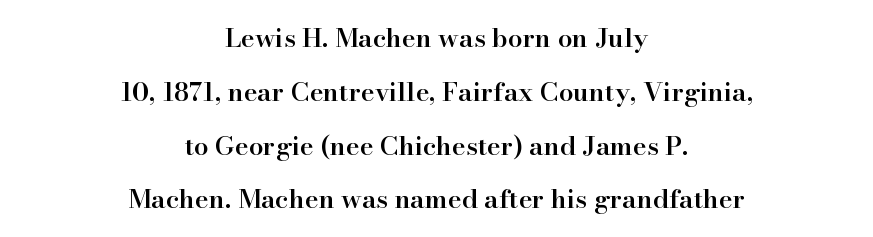
The image shows 26 px text type, upright; set centered, loose line spacing (2.07x), normal letter spacing, not underlined.
